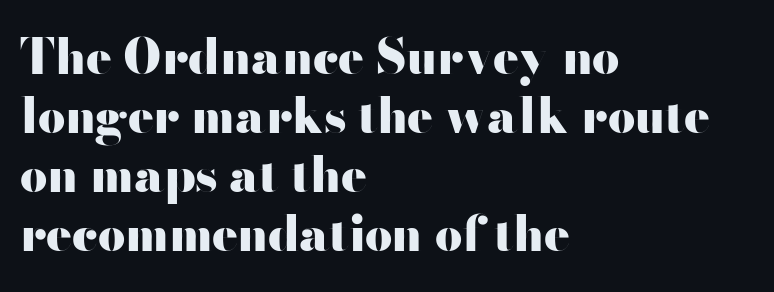
The image shows 48 px heavy, wide type, upright; set left-aligned, line spacing 1.23x, normal letter spacing, not underlined; high stroke contrast and a small x-height.
